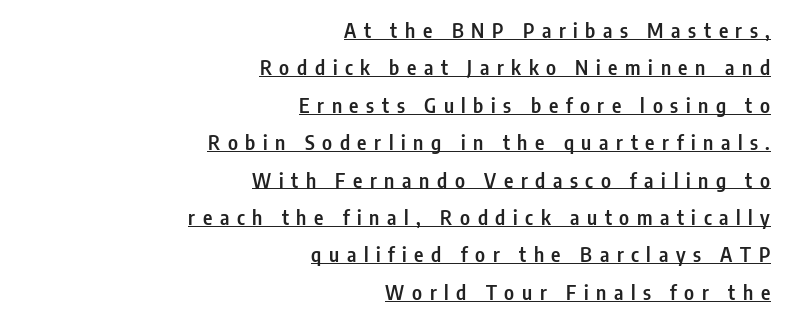
The image shows 20 px text type, upright; set right-aligned, line spacing 1.87x, unusually wide letter spacing (+0.38 em), underlined.
